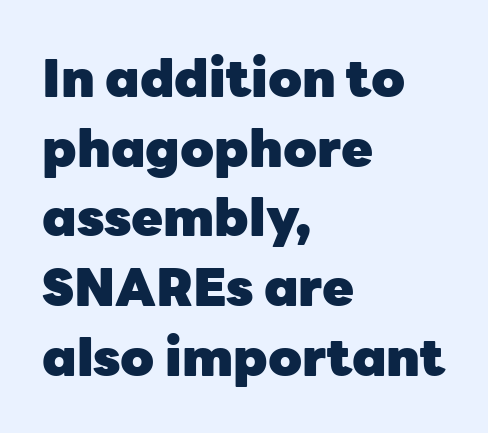
Reading down the block, your eye returns to a fixed left position each line. Is the type bold? Yes — the strokes are clearly thick and heavy. The leading is moderate, giving the passage an even texture. This sample has the flowing, uneven cadence of proportional lettering. A typesetter would mark this as roman, not italic.
